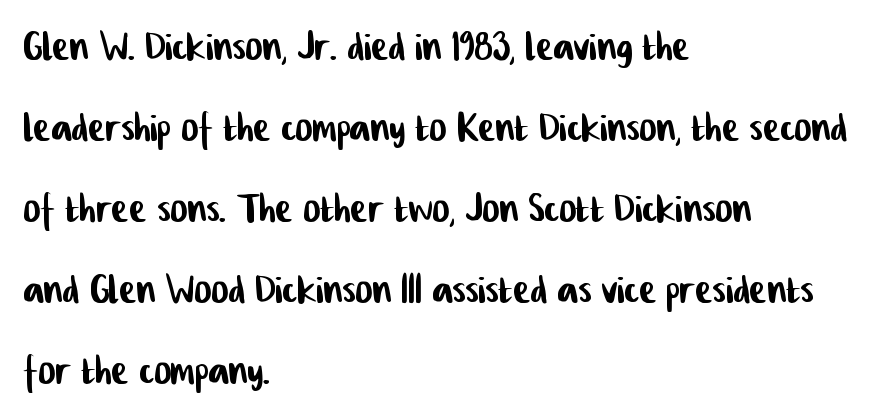
To sum up the face: it is a sans, with no serifs. Which margin do the lines hug? The left one — the right edge is uneven. The letters sit at their default tracking, neither squeezed nor spread. The vertical gap from one line to the next is medium. Proportional: the letters do not fall into vertical columns. The glyphs are unaccompanied by any horizontal stroke below them.
